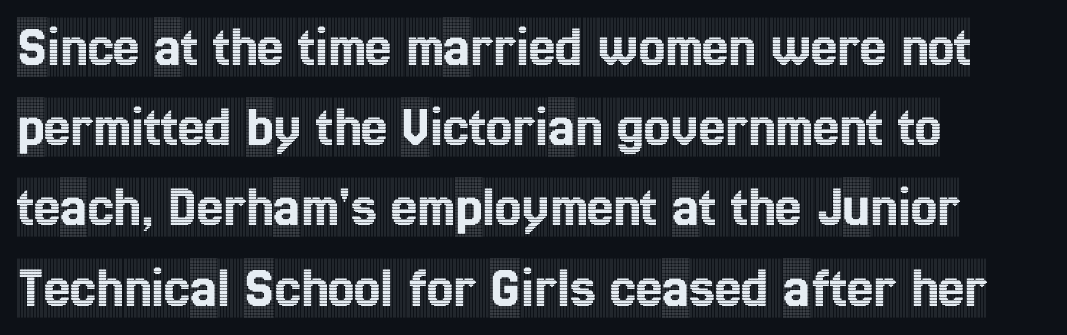
The image shows 59 px condensed serif type, upright; set left-aligned, normal line spacing (1.36x), normal letter spacing, not underlined; a large x-height.
